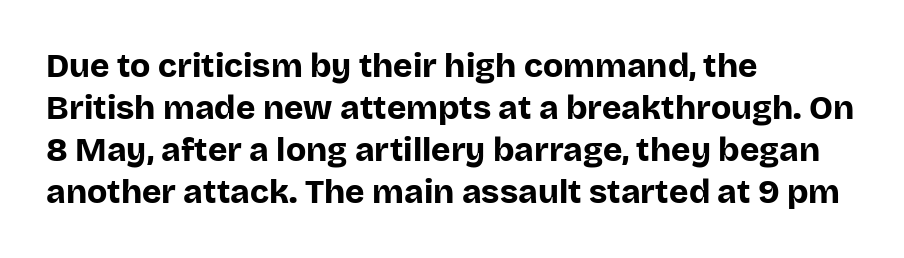
{"serif": "no", "italic": "no", "bold": "yes", "weight": "bold", "width": "normal", "stroke_contrast": "low", "x_height": "large", "monospaced": "no", "underline": "no", "align": "left", "line_spacing": "normal", "line_spacing_ratio": 1.27, "letter_spacing": "normal", "letter_spacing_em": 0.0, "glyph_px": 33}
